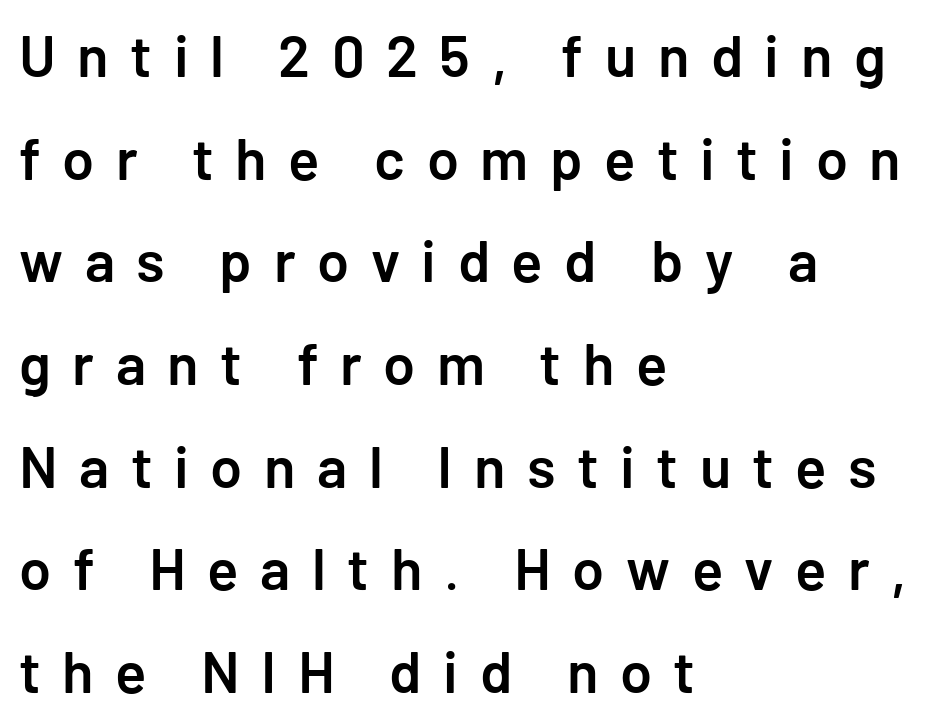
{"serif": "no", "italic": "no", "bold": "semi", "weight": "semibold", "width": "normal", "stroke_contrast": "low", "x_height": "medium", "underline": "no", "align": "left", "line_spacing_ratio": 1.77, "letter_spacing": "wide", "letter_spacing_em": 0.37, "glyph_px": 58}
